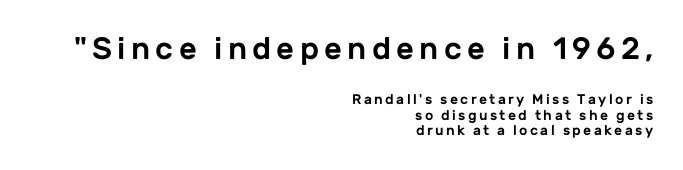
{"serif": "no", "italic": "no", "width": "normal", "stroke_contrast": "low", "x_height": "medium", "monospaced": "no", "underline": "no", "align": "right", "line_spacing": "tight", "line_spacing_ratio": 1.13, "larger_block": "first", "size_ratio": 2.21, "glyph_px": 31}
